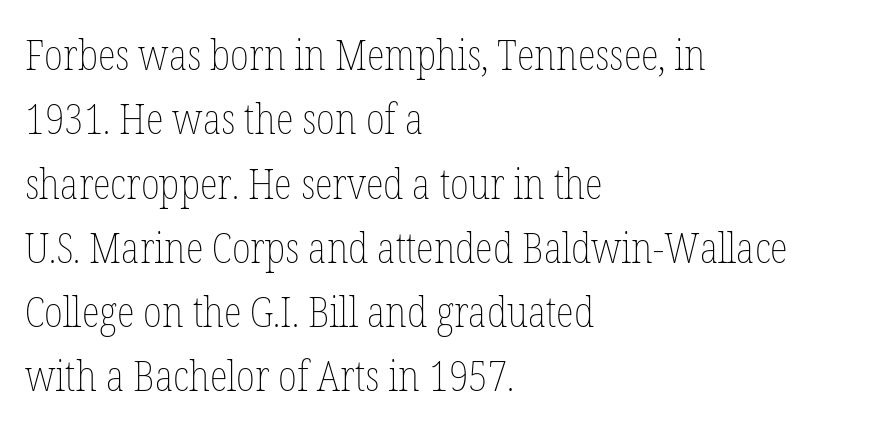
You could not count columns in this text — the font is proportionally spaced. These lines sit exactly where default settings would place them. Each line starts at the same left margin while the right side varies. The type is set solid horizontally, with unmodified tracking. The foot of each line stays bare and open.
